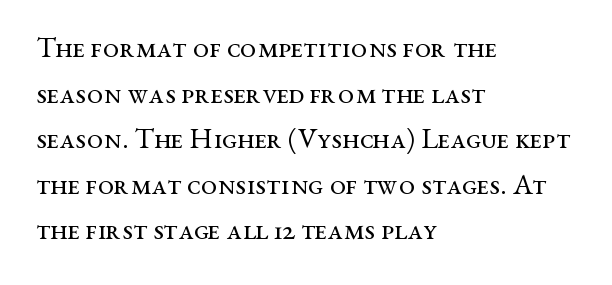
The image shows 29 px regular-weight, wide serif type, upright; set left-aligned, normal line spacing (1.57x), normal letter spacing, not underlined; medium stroke contrast and a medium x-height.
